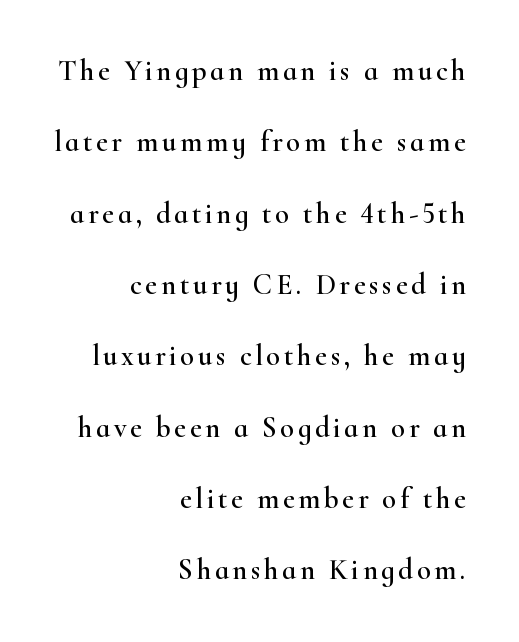
{"serif": "yes", "italic": "no", "width": "wide", "stroke_contrast": "high", "x_height": "small", "monospaced": "no", "underline": "no", "align": "right", "line_spacing": "loose", "line_spacing_ratio": 2.46, "glyph_px": 29}
